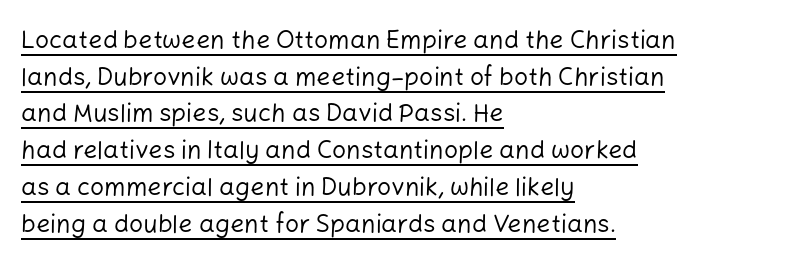
{"italic": "no", "bold": "no", "underline": "yes", "align": "left", "line_spacing": "normal", "line_spacing_ratio": 1.47, "letter_spacing": "normal", "letter_spacing_em": 0.0, "glyph_px": 25}
